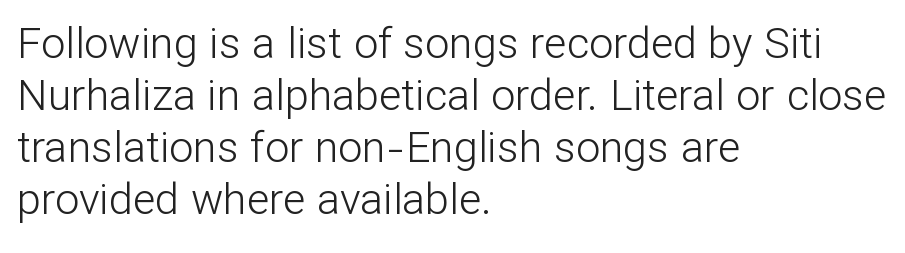
Q: Is the text bold? A: No.
Q: Is the text italic (slanted)? A: No, it is upright.
Q: Is the typeface a serif or a sans-serif typeface? A: Sans-serif.
Q: Is the text underlined? A: No.
Q: How is the paragraph aligned? A: Left-aligned.
Q: Is the spacing between letters normal or unusually wide? A: Normal.
Q: Width (condensed, normal, or wide)? A: Normal.
Q: Stroke contrast? A: Low.
Q: x-height? A: Medium.
Q: Monospaced? A: No.
